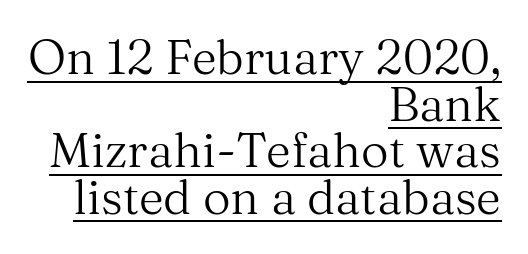
Q: Is the text bold? A: No.
Q: Is the text italic (slanted)? A: No, it is upright.
Q: Is the typeface a serif or a sans-serif typeface? A: Serif.
Q: Is the text underlined? A: Yes.
Q: How is the paragraph aligned? A: Right-aligned.
Q: Is the spacing between letters normal or unusually wide? A: Normal.
Q: Is the spacing between lines tight, normal or loose? A: Tight.
Q: Width (condensed, normal, or wide)? A: Normal.
Q: Stroke contrast? A: Medium.
Q: x-height? A: Medium.
Q: Monospaced? A: No.
